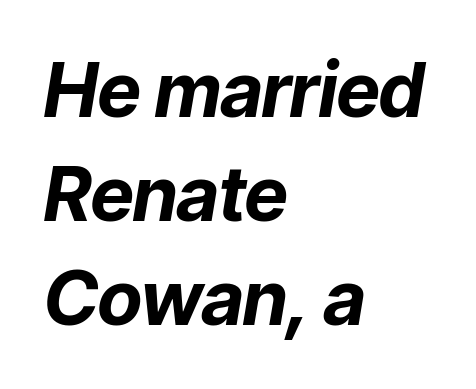
Q: Is the text bold? A: Yes.
Q: Is the text italic (slanted)? A: Yes, it leans right by about 9 degrees.
Q: Is the text underlined? A: No.
Q: How is the paragraph aligned? A: Left-aligned.
Q: Is the spacing between letters normal or unusually wide? A: Normal.
Q: Is the spacing between lines tight, normal or loose? A: Normal.
Q: Width (condensed, normal, or wide)? A: Normal.
Q: Stroke contrast? A: Low.
Q: x-height? A: Medium.
Q: Monospaced? A: No.
